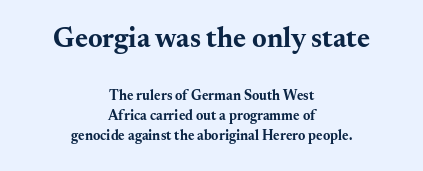
The image shows 28 px bold, wide serif type, upright; set centered, normal line spacing (1.44x), normal letter spacing, not underlined; the first (top) block is 2.0x larger; medium stroke contrast and a small x-height.
